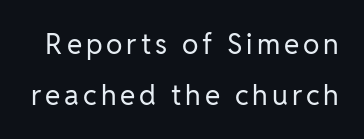
Counters stay open thanks to moderate or lighter strokes. The letters advance in unequal steps, a hallmark of proportional type. Serif or sans? Sans — the stroke terminals are bare. This sample uses an upright cut, with every glyph sitting square on the baseline.
